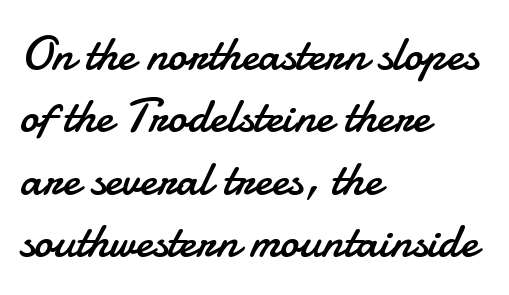
{"serif": "no", "bold": "no", "weight": "regular", "width": "normal", "stroke_contrast": "low", "x_height": "small", "monospaced": "no", "underline": "no", "align": "left", "line_spacing": "normal", "line_spacing_ratio": 1.3, "letter_spacing": "normal", "letter_spacing_em": 0.0, "glyph_px": 48}
